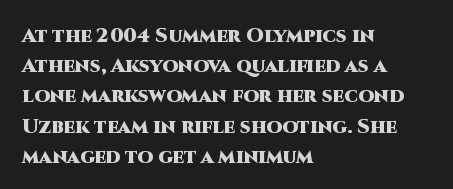
Where is the straight margin? On the left. Between one letter and the next there's only the usual sliver of space. Is there any slant? The stems are plumb. Every letter is thick-stroked: bold, no question.
